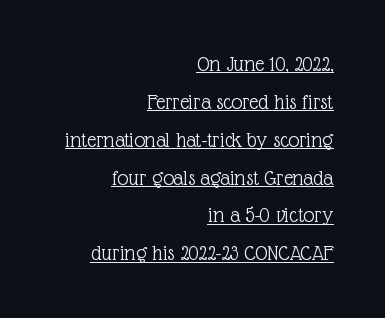
{"italic": "no", "bold": "no", "underline": "yes", "align": "right", "line_spacing_ratio": 1.72, "letter_spacing": "normal", "letter_spacing_em": 0.0, "glyph_px": 22}
